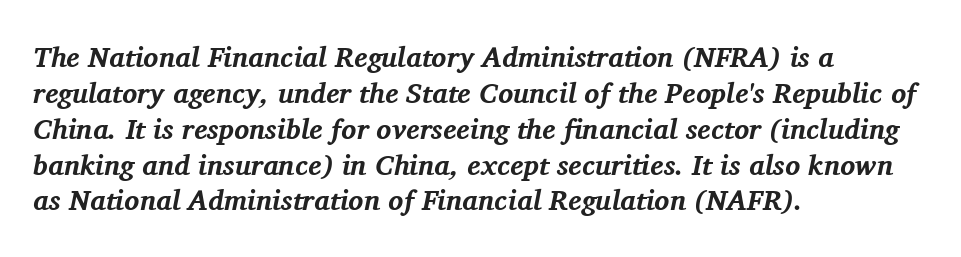
Q: Is the text bold? A: Yes.
Q: Is the text italic (slanted)? A: Yes, it leans right by about 11 degrees.
Q: Is the typeface a serif or a sans-serif typeface? A: Serif.
Q: Is the text underlined? A: No.
Q: How is the paragraph aligned? A: Left-aligned.
Q: Is the spacing between letters normal or unusually wide? A: Normal.
Q: Is the spacing between lines tight, normal or loose? A: Normal.
Q: Width (condensed, normal, or wide)? A: Normal.
Q: Stroke contrast? A: Medium.
Q: x-height? A: Medium.
Q: Monospaced? A: No.
